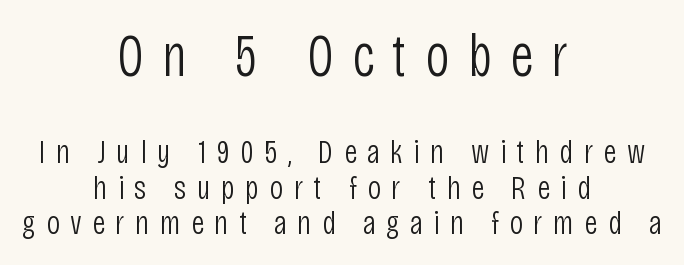
The image shows 60 px light, condensed sans-serif type, upright; set centered, tight line spacing (1.05x), unusually wide letter spacing (+0.3 em), not underlined; the first (top) block is 1.76x larger; low stroke contrast and a large x-height.
